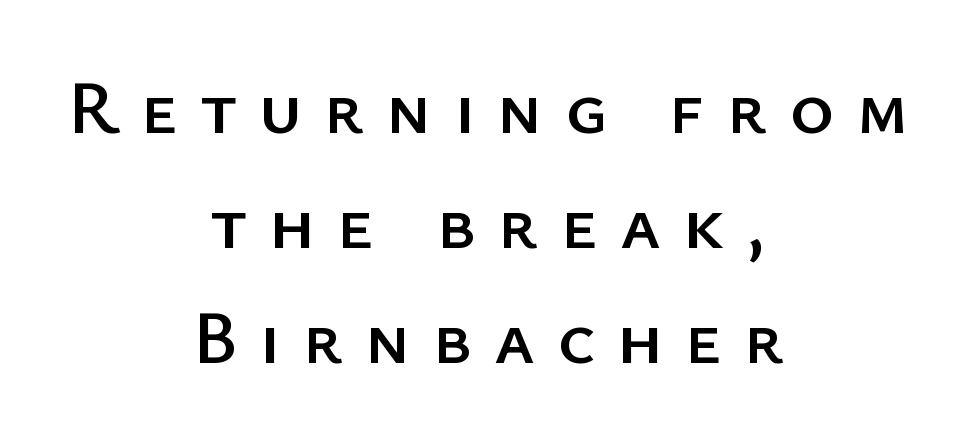
Q: Is the text italic (slanted)? A: No, it is upright.
Q: Is the typeface a serif or a sans-serif typeface? A: Sans-serif.
Q: Is the text underlined? A: No.
Q: How is the paragraph aligned? A: Centered.
Q: Is the spacing between letters normal or unusually wide? A: Unusually wide.
Q: Is the spacing between lines tight, normal or loose? A: Normal.
Q: Width (condensed, normal, or wide)? A: Normal.
Q: Stroke contrast? A: Low.
Q: x-height? A: Medium.
Q: Monospaced? A: No.
